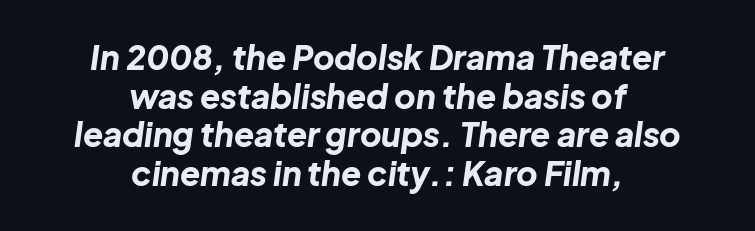
Q: Is the text bold? A: Yes.
Q: Is the text italic (slanted)? A: Yes, it leans right by about 8 degrees.
Q: Is the text underlined? A: No.
Q: How is the paragraph aligned? A: Centered.
Q: Is the spacing between letters normal or unusually wide? A: Normal.
Q: Width (condensed, normal, or wide)? A: Normal.
Q: Stroke contrast? A: Low.
Q: x-height? A: Medium.
Q: Monospaced? A: No.
